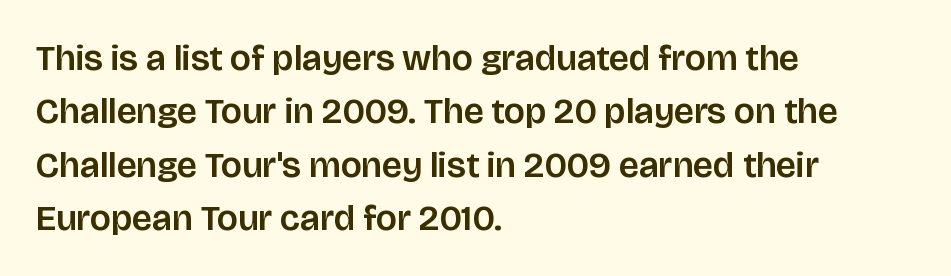
{"serif": "no", "italic": "no", "width": "normal", "stroke_contrast": "low", "x_height": "large", "monospaced": "no", "underline": "no", "align": "left", "line_spacing": "normal", "line_spacing_ratio": 1.48, "letter_spacing": "normal", "letter_spacing_em": 0.0, "glyph_px": 36}
